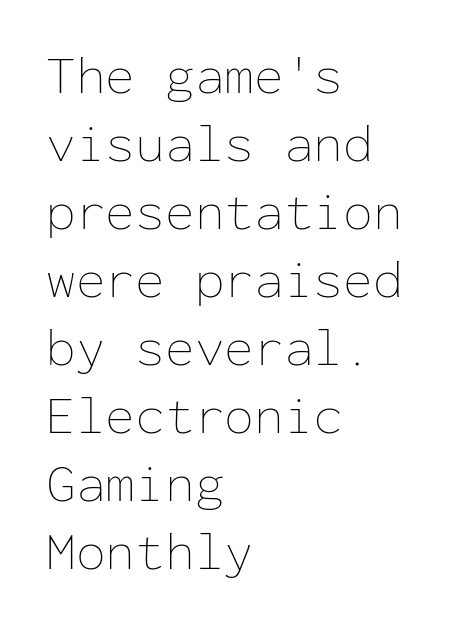
Ascenders rise straight up at ninety degrees. This rendering uses left alignment, leaving the right contour irregular. Quick note: underline off. One glance says typical: line gaps are just what's usual. The face used here is monospaced, like something from a code editor. Weight: in the light-to-regular range.
